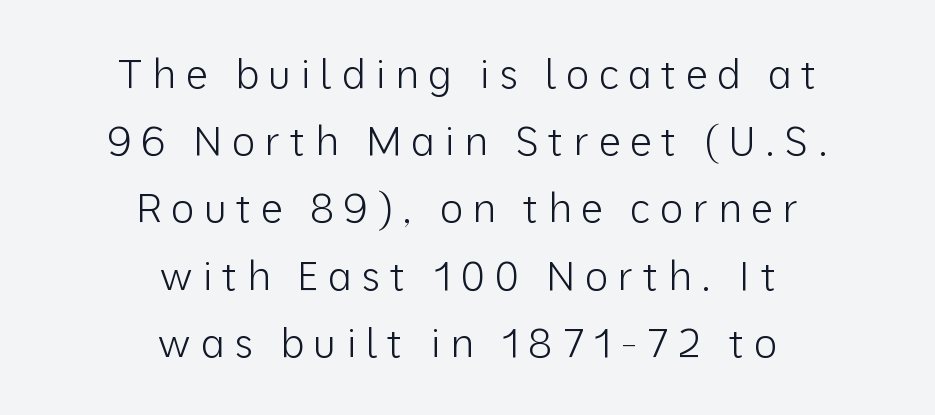
The image shows 40 px light sans-serif type, upright; set centered, normal line spacing (1.68x), unusually wide letter spacing (+0.23 em), not underlined; low stroke contrast and a medium x-height.
